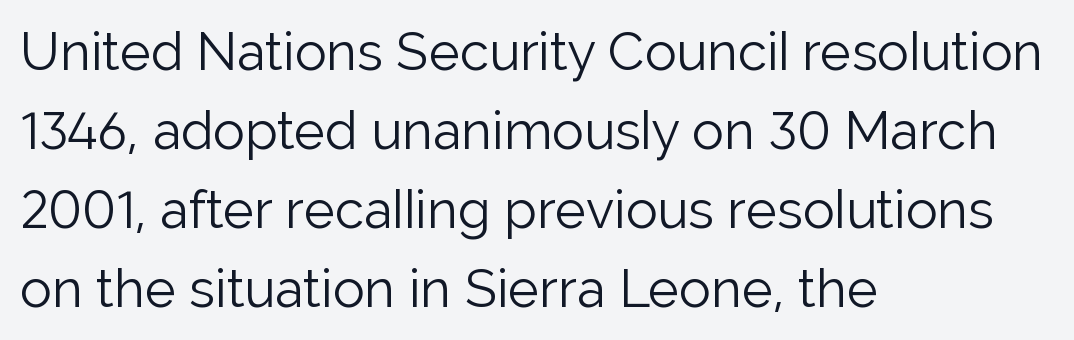
Q: Is the text bold? A: No.
Q: Is the text italic (slanted)? A: No, it is upright.
Q: Is the typeface a serif or a sans-serif typeface? A: Sans-serif.
Q: Is the text underlined? A: No.
Q: How is the paragraph aligned? A: Left-aligned.
Q: Is the spacing between letters normal or unusually wide? A: Normal.
Q: Is the spacing between lines tight, normal or loose? A: Normal.
Q: Width (condensed, normal, or wide)? A: Normal.
Q: Stroke contrast? A: Low.
Q: x-height? A: Medium.
Q: Monospaced? A: No.
